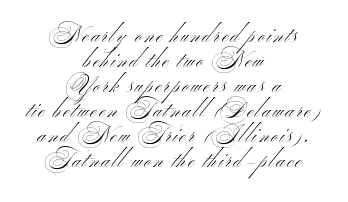
The image shows 21 px text type; set centered, line spacing 1.19x, not underlined.
